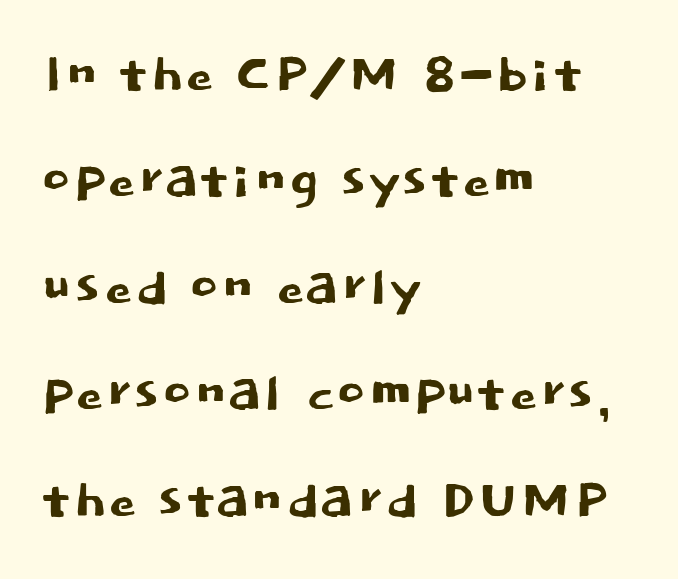
The image shows 70 px sans-serif type, upright; set left-aligned, normal line spacing (1.52x), normal letter spacing, not underlined; low stroke contrast and a large x-height.
